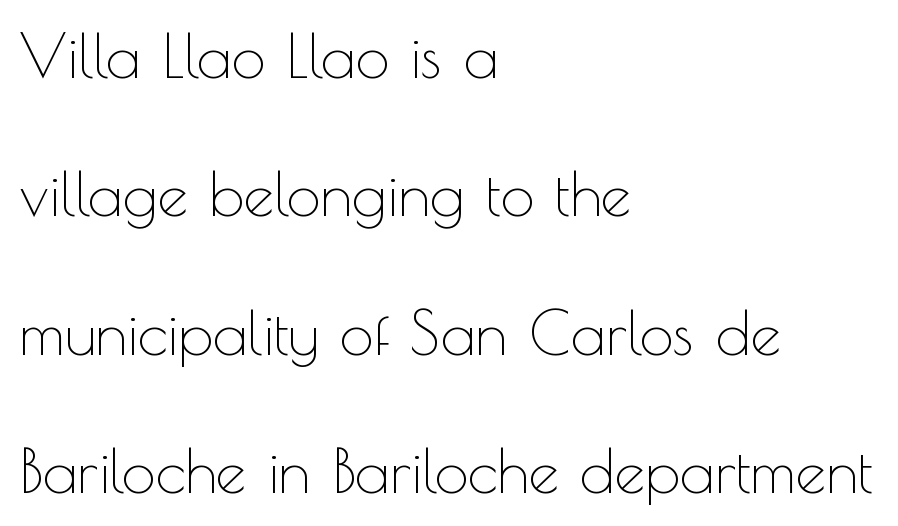
A student would call this left alignment; a typographer would say flush left, rag right. The passage shown is typeset with a sans-serif family. Unbolded letterforms with no extra heft. Italic: no, the glyphs are upright roman. Nothing unusual about the tracking: characters are spaced as the font intends.
